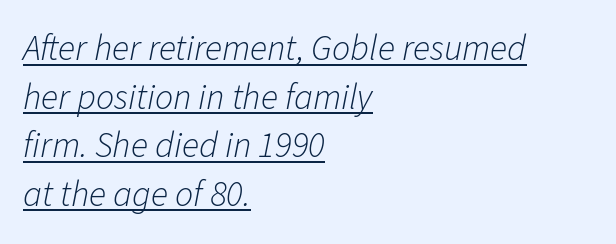
Q: Is the text bold? A: No.
Q: Is the text italic (slanted)? A: Yes, it leans right by about 11 degrees.
Q: Is the text underlined? A: Yes.
Q: How is the paragraph aligned? A: Left-aligned.
Q: Is the spacing between letters normal or unusually wide? A: Normal.
Q: Is the spacing between lines tight, normal or loose? A: Normal.
Q: Width (condensed, normal, or wide)? A: Normal.
Q: Stroke contrast? A: Low.
Q: x-height? A: Medium.
Q: Monospaced? A: No.
